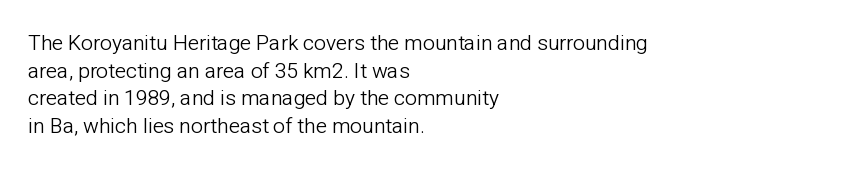
The image shows 21 px text type, upright; set left-aligned, normal line spacing (1.31x), normal letter spacing, not underlined.
